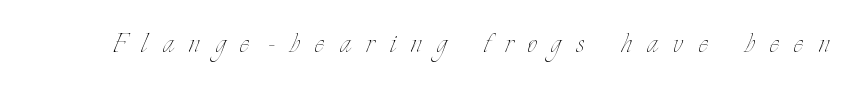
Is the stroke heavy? The answer is a plain regular-or-lighter. There is plenty of visible air inserted between adjacent glyphs. Only glyphs here, with clear space below each row.
